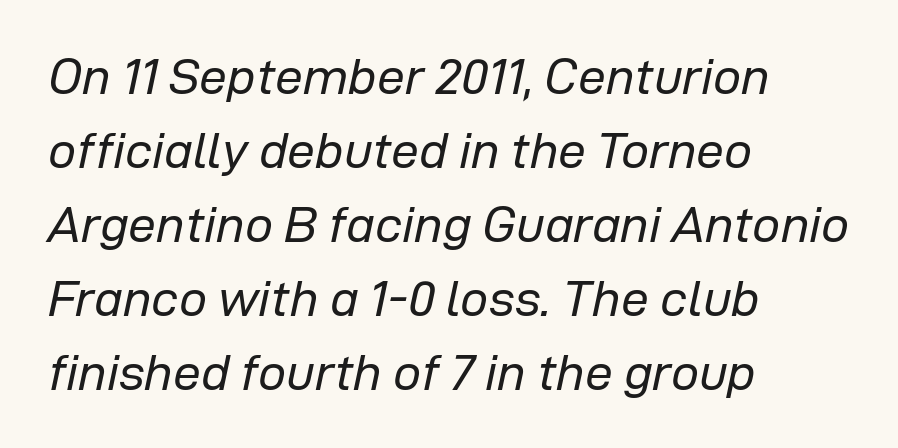
The tracking reads as untouched default to a designer's eye. The rendering anchors every line to the left-hand side. Beneath every word, the page is bare. Vertical spacing — default. The typography opts for an oblique posture over an upright one.
